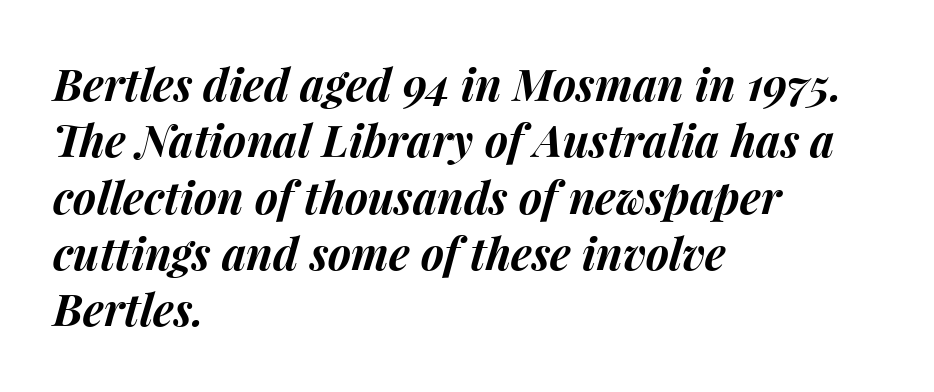
Q: Is the text bold? A: Yes.
Q: Is the text italic (slanted)? A: Yes, it leans right by about 15 degrees.
Q: Is the text underlined? A: No.
Q: How is the paragraph aligned? A: Left-aligned.
Q: Is the spacing between letters normal or unusually wide? A: Normal.
Q: Is the spacing between lines tight, normal or loose? A: Normal.
Q: Width (condensed, normal, or wide)? A: Normal.
Q: Stroke contrast? A: Medium.
Q: x-height? A: Medium.
Q: Monospaced? A: No.
